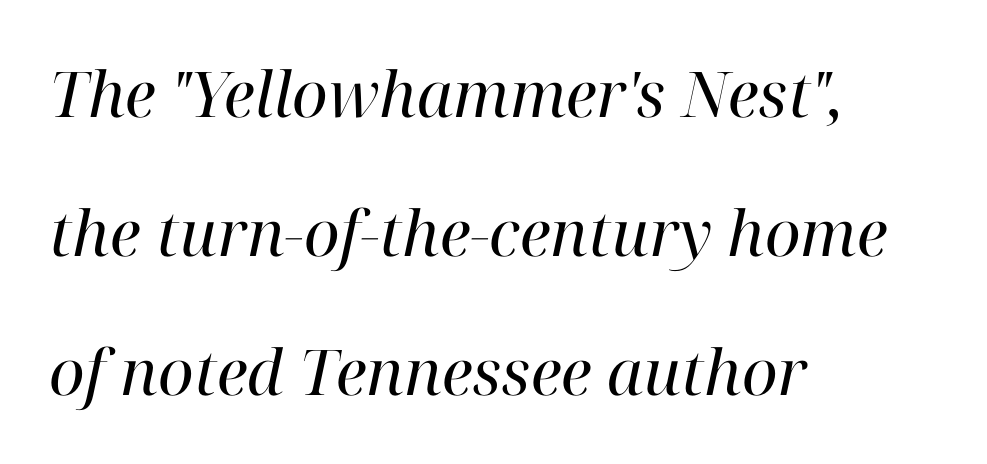
Typeset ragged right — the left edge is the straight one. Anything drawn beneath the words? Only blank space. Short note: letters normally spaced. Proportional: the letters do not fall into vertical columns. The weight would be labelled regular, book, light, or lighter still.
